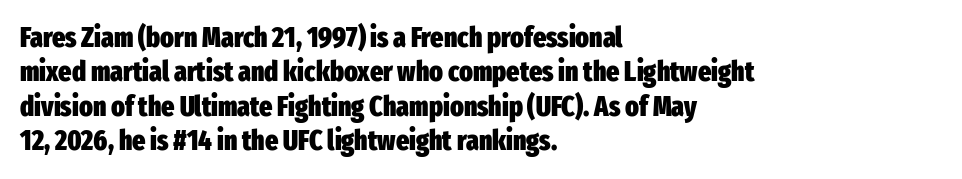
Q: Is the text bold? A: Yes.
Q: Is the text italic (slanted)? A: No, it is upright.
Q: Is the typeface a serif or a sans-serif typeface? A: Sans-serif.
Q: Is the text underlined? A: No.
Q: How is the paragraph aligned? A: Left-aligned.
Q: Is the spacing between letters normal or unusually wide? A: Normal.
Q: Width (condensed, normal, or wide)? A: Condensed.
Q: Stroke contrast? A: Low.
Q: x-height? A: Medium.
Q: Monospaced? A: No.
